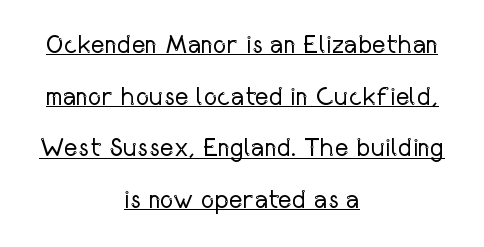
The whitespace from short lines is split evenly between both sides. What stands out about the letter spacing? Nothing — it is the standard amount. The font is comparable to plain body text, perhaps lighter. It's the straight-up-and-down kind of type.
